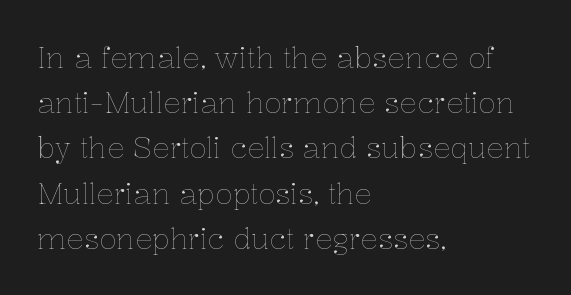
Q: Is the text bold? A: No.
Q: Is the text italic (slanted)? A: No, it is upright.
Q: Is the text underlined? A: No.
Q: How is the paragraph aligned? A: Left-aligned.
Q: Is the spacing between letters normal or unusually wide? A: Normal.
Q: Is the spacing between lines tight, normal or loose? A: Normal.
Q: Width (condensed, normal, or wide)? A: Normal.
Q: Stroke contrast? A: Low.
Q: x-height? A: Medium.
Q: Monospaced? A: No.
